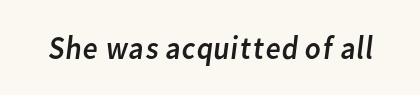
Q: Is the text bold? A: No.
Q: Is the typeface a serif or a sans-serif typeface? A: Sans-serif.
Q: Is the text underlined? A: No.
Q: Is the spacing between letters normal or unusually wide? A: Normal.
Q: Width (condensed, normal, or wide)? A: Normal.
Q: Stroke contrast? A: Low.
Q: x-height? A: Medium.
Q: Monospaced? A: No.
